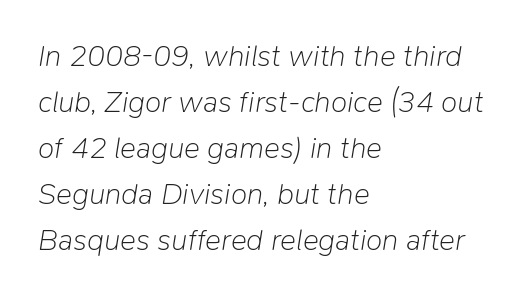
Q: Is the text bold? A: No.
Q: Is the text italic (slanted)? A: Yes, it leans right by about 9 degrees.
Q: Is the text underlined? A: No.
Q: How is the paragraph aligned? A: Left-aligned.
Q: Is the spacing between letters normal or unusually wide? A: Normal.
Q: Is the spacing between lines tight, normal or loose? A: Normal.
Q: Width (condensed, normal, or wide)? A: Normal.
Q: Stroke contrast? A: Low.
Q: x-height? A: Medium.
Q: Monospaced? A: No.
